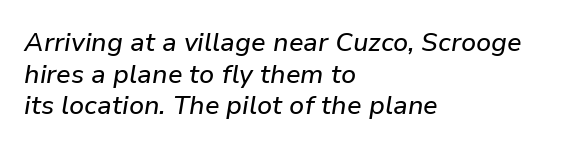
This sample is left-justified, so line endings fall wherever the words run out. Check under the words: just untouched page. Notice how the stems are inclined rather than vertical — that's the hallmark of italics. Characters follow at the spacing the type designer built in.
